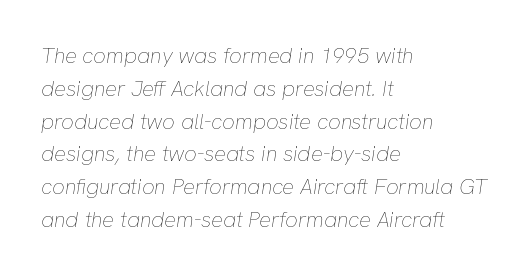
Q: Is the text bold? A: No.
Q: Is the text italic (slanted)? A: Yes, it leans right by about 8 degrees.
Q: Is the text underlined? A: No.
Q: How is the paragraph aligned? A: Left-aligned.
Q: Is the spacing between letters normal or unusually wide? A: Normal.
Q: Is the spacing between lines tight, normal or loose? A: Normal.
